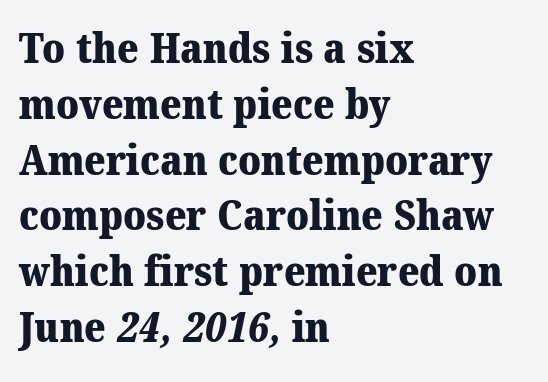
Bare-footed words on every line. Each glyph is drawn with heavy, bold strokes. In terms of leading, this rendering sits right in the middle. The passage shown is typeset with a serif family. Proportional: the letters do not fall into vertical columns.
